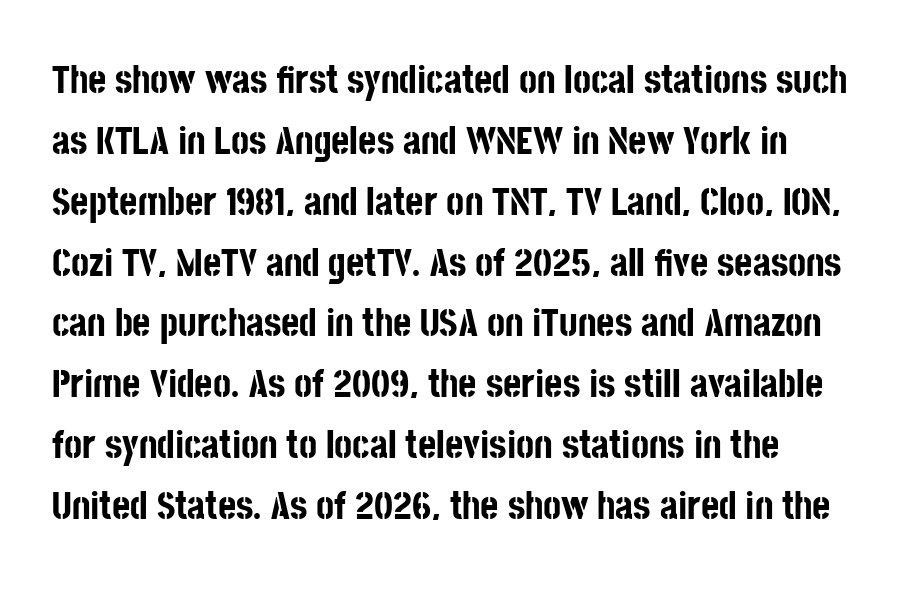
Type without underlining. Students, observe: this is what conventionally led text looks like. The face used here has the dense, thick strokes of a bold. The glyphs in this specimen are sans serif. Characters remain perfectly vertical along every line. These lines are rendered in a variable-pitch font.
